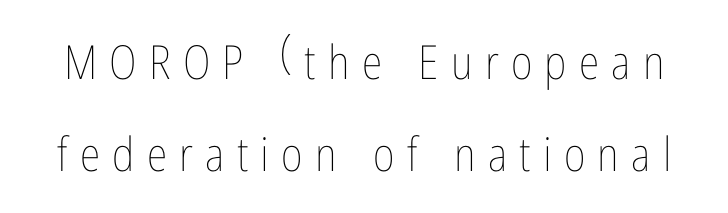
{"italic": "no", "bold": "no", "weight": "thin", "width": "condensed", "stroke_contrast": "low", "x_height": "medium", "monospaced": "no", "underline": "no", "line_spacing": "loose", "line_spacing_ratio": 1.95, "letter_spacing": "wide", "letter_spacing_em": 0.26, "glyph_px": 47}
